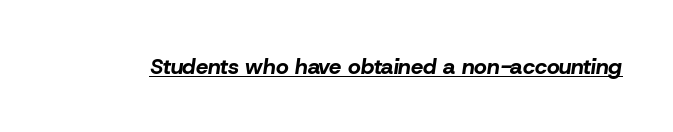
The rendering keeps characters at their native spacing. Tall strokes in this sample are angled rather than plumb. Does a line run under the words? Yes, clearly. Bold? Absolutely — the strokes are thick and heavy.
